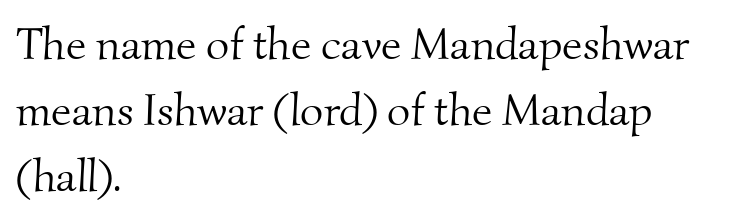
Q: Is the text bold? A: No.
Q: Is the typeface a serif or a sans-serif typeface? A: Serif.
Q: Is the text underlined? A: No.
Q: How is the paragraph aligned? A: Left-aligned.
Q: Is the spacing between letters normal or unusually wide? A: Normal.
Q: Is the spacing between lines tight, normal or loose? A: Normal.
Q: Width (condensed, normal, or wide)? A: Normal.
Q: Stroke contrast? A: Medium.
Q: x-height? A: Small.
Q: Monospaced? A: No.
